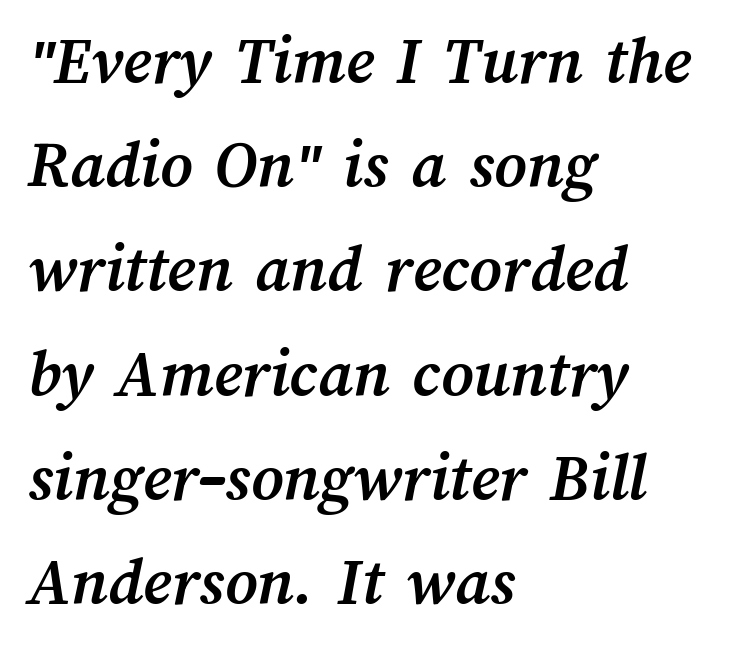
{"bold": "yes", "weight": "semibold", "width": "normal", "stroke_contrast": "medium", "x_height": "medium", "monospaced": "no", "underline": "no", "align": "left", "line_spacing": "normal", "line_spacing_ratio": 1.51, "letter_spacing": "normal", "letter_spacing_em": 0.0, "glyph_px": 69}
